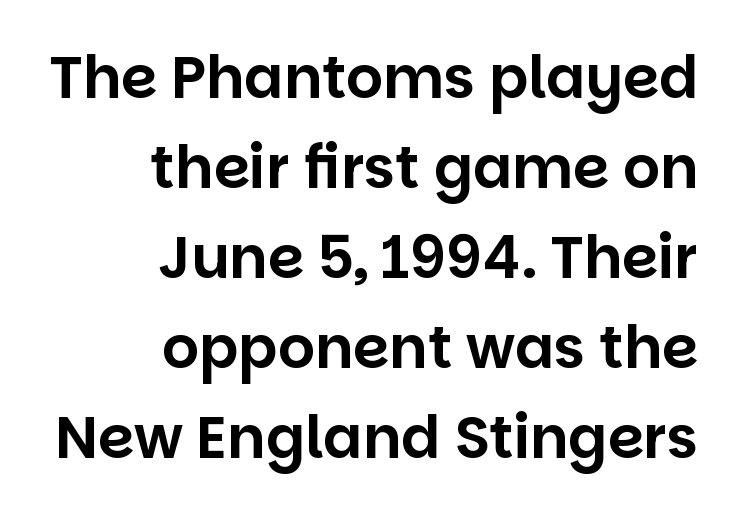
Rendered with straight, roman letterforms. Students, note that the glyphs here touch the page at normal intervals. Line ends are locked; line starts wander. The gap between lines stays unmarked. This sample has the flowing, uneven cadence of proportional lettering. The designer went with a sans here, leaving each stem footless.
